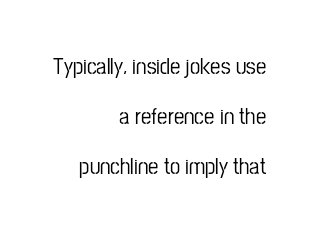
The image shows 23 px text type, upright; set right-aligned, loose line spacing (2.18x), normal letter spacing, not underlined.
